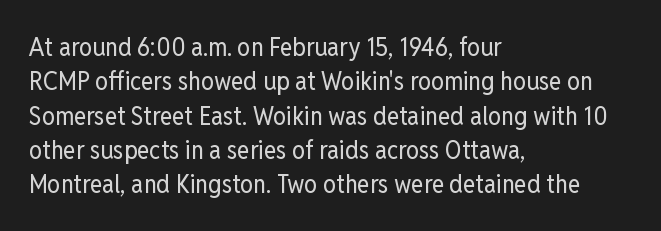
The image shows 26 px text type, upright; set left-aligned, normal line spacing (1.32x), normal letter spacing, not underlined.
